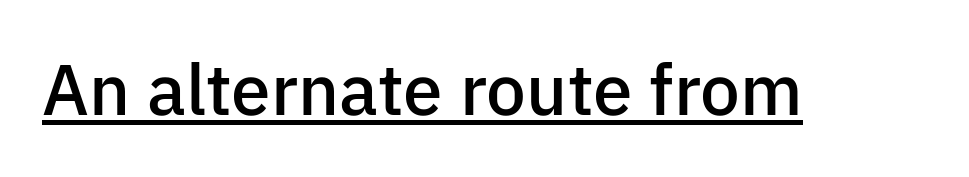
Q: Is the text bold? A: Semi-bold.
Q: Is the text italic (slanted)? A: No, it is upright.
Q: Is the typeface a serif or a sans-serif typeface? A: Sans-serif.
Q: Is the text underlined? A: Yes.
Q: Is the spacing between letters normal or unusually wide? A: Normal.
Q: Width (condensed, normal, or wide)? A: Normal.
Q: Stroke contrast? A: Low.
Q: x-height? A: Medium.
Q: Monospaced? A: No.
